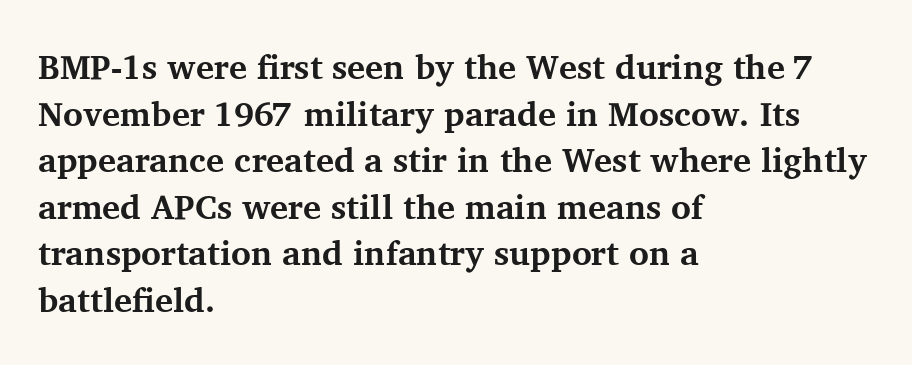
Q: Is the text bold? A: Yes.
Q: Is the text italic (slanted)? A: No, it is upright.
Q: Is the typeface a serif or a sans-serif typeface? A: Serif.
Q: Is the text underlined? A: No.
Q: How is the paragraph aligned? A: Left-aligned.
Q: Is the spacing between letters normal or unusually wide? A: Normal.
Q: Is the spacing between lines tight, normal or loose? A: Normal.
Q: Width (condensed, normal, or wide)? A: Normal.
Q: Stroke contrast? A: Medium.
Q: x-height? A: Medium.
Q: Monospaced? A: No.
